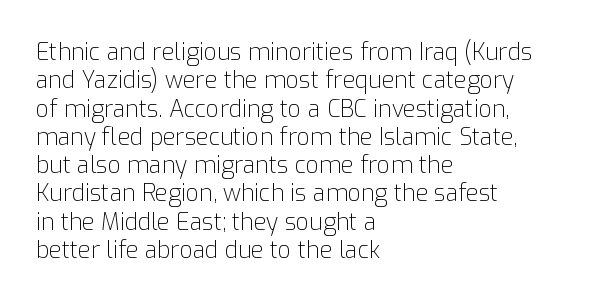
The image shows 23 px text type, upright; set left-aligned, line spacing 1.23x, normal letter spacing, not underlined.
